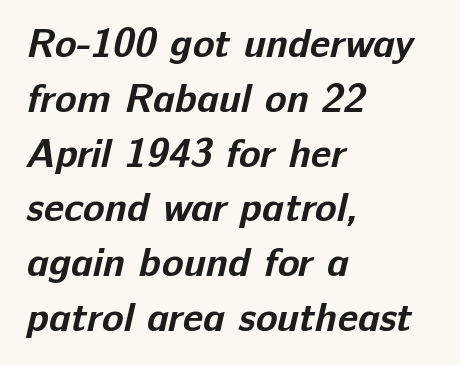
Q: Is the text bold? A: Yes.
Q: Is the typeface a serif or a sans-serif typeface? A: Sans-serif.
Q: Is the text underlined? A: No.
Q: How is the paragraph aligned? A: Left-aligned.
Q: Is the spacing between letters normal or unusually wide? A: Normal.
Q: Is the spacing between lines tight, normal or loose? A: Normal.
Q: Width (condensed, normal, or wide)? A: Normal.
Q: Stroke contrast? A: Low.
Q: x-height? A: Medium.
Q: Monospaced? A: No.
